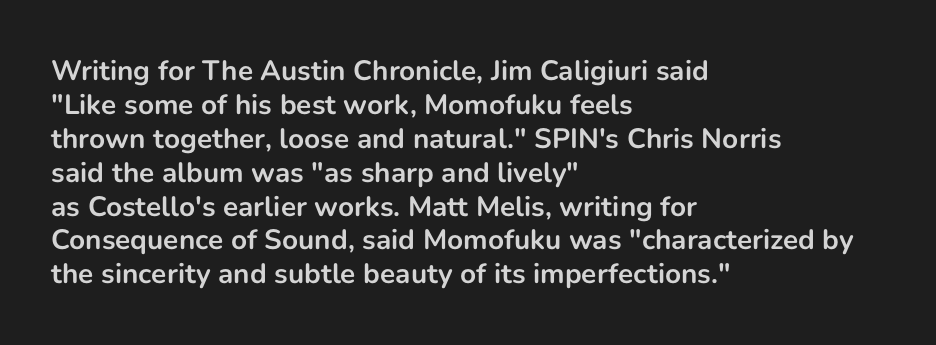
Proportional: the letters do not fall into vertical columns. The type sits square on the baseline with zero lean. Reading down the block, your eye returns to a fixed left position each line. Just letters on the line, the space beneath them empty. Nobody touched the tracking dial on this one.
